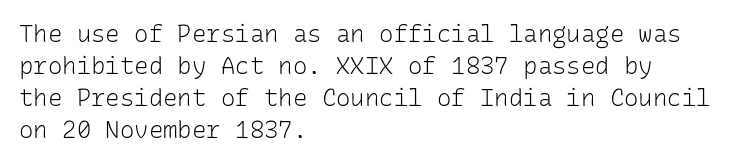
{"italic": "no", "bold": "no", "underline": "no", "align": "left", "line_spacing": "normal", "line_spacing_ratio": 1.33, "letter_spacing": "normal", "letter_spacing_em": 0.0, "glyph_px": 24}
